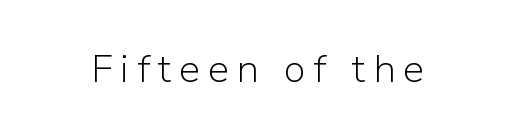
Looks like regular typesetting: each glyph gets only the width it needs. Style check: upright. The strip under each line holds only bare page. Stems and bowls with no extra thickness — not bold. Font category for this specimen: sans-serif.
